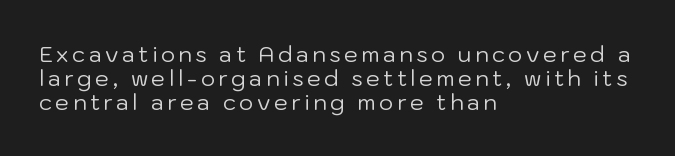
The image shows 22 px text type, upright; set left-aligned, tight line spacing (1.08x), not underlined.
